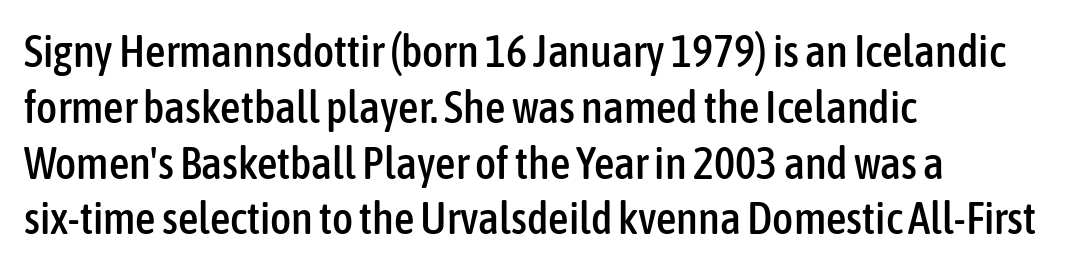
{"serif": "no", "italic": "no", "width": "condensed", "stroke_contrast": "low", "x_height": "medium", "monospaced": "no", "underline": "no", "align": "left", "line_spacing_ratio": 1.24, "letter_spacing": "normal", "letter_spacing_em": 0.0, "glyph_px": 45}
